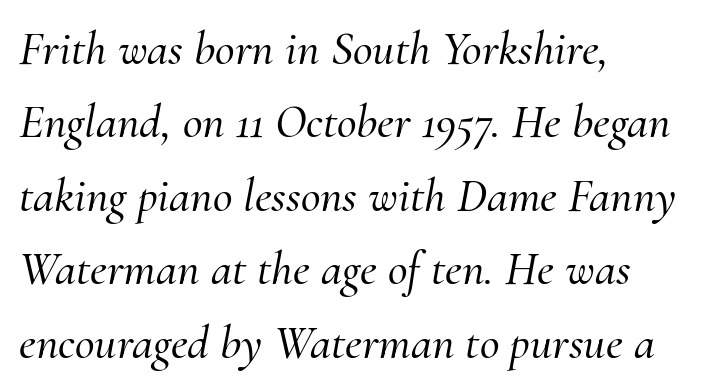
{"serif": "yes", "italic": "yes", "lean": "right", "slant_degrees": 10, "width": "normal", "stroke_contrast": "medium", "x_height": "small", "monospaced": "no", "underline": "no", "align": "left", "line_spacing": "normal", "line_spacing_ratio": 1.53, "letter_spacing": "normal", "letter_spacing_em": 0.0, "glyph_px": 48}
